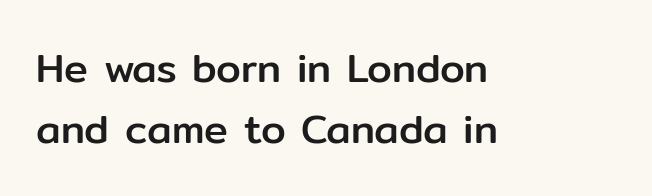
Q: Is the text italic (slanted)? A: No, it is upright.
Q: Is the typeface a serif or a sans-serif typeface? A: Sans-serif.
Q: Is the text underlined? A: No.
Q: How is the paragraph aligned? A: Left-aligned.
Q: Is the spacing between letters normal or unusually wide? A: Normal.
Q: Is the spacing between lines tight, normal or loose? A: Normal.
Q: Width (condensed, normal, or wide)? A: Normal.
Q: Stroke contrast? A: Low.
Q: x-height? A: Medium.
Q: Monospaced? A: No.
